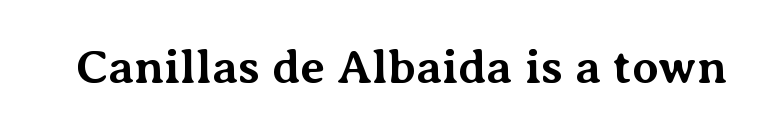
Observe the ordinary spacing: letters are neighbours, not strangers. Type without underlining. The face used here is proportionally spaced, like ordinary book or web type. Unlike a clean sans, this face finishes its strokes with serifs.
